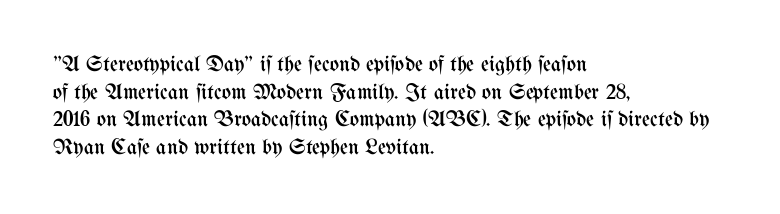
{"italic": "no", "bold": "no", "underline": "no", "align": "left", "line_spacing": "normal", "line_spacing_ratio": 1.26, "letter_spacing": "normal", "letter_spacing_em": 0.0, "glyph_px": 22}
